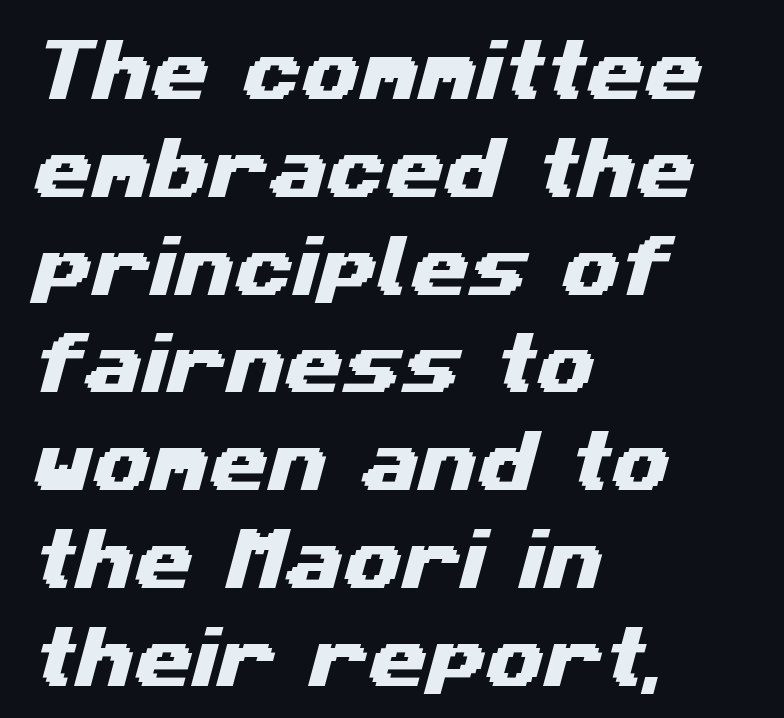
{"serif": "no", "width": "wide", "stroke_contrast": "medium", "x_height": "medium", "monospaced": "no", "underline": "no", "align": "left", "line_spacing": "normal", "line_spacing_ratio": 1.46, "letter_spacing": "normal", "letter_spacing_em": 0.0, "glyph_px": 67}
